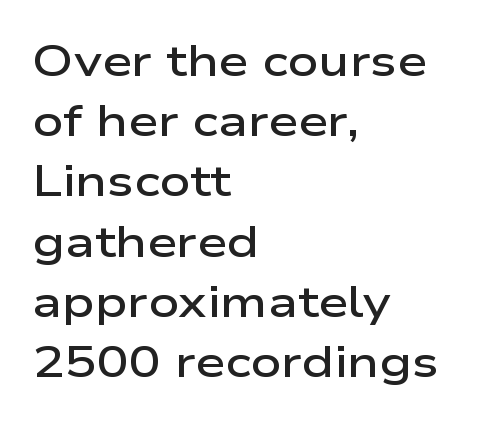
Q: Is the text bold? A: Semi-bold.
Q: Is the text italic (slanted)? A: No, it is upright.
Q: Is the typeface a serif or a sans-serif typeface? A: Sans-serif.
Q: Is the text underlined? A: No.
Q: How is the paragraph aligned? A: Left-aligned.
Q: Is the spacing between letters normal or unusually wide? A: Normal.
Q: Is the spacing between lines tight, normal or loose? A: Normal.
Q: Width (condensed, normal, or wide)? A: Wide.
Q: Stroke contrast? A: Low.
Q: x-height? A: Medium.
Q: Monospaced? A: No.
